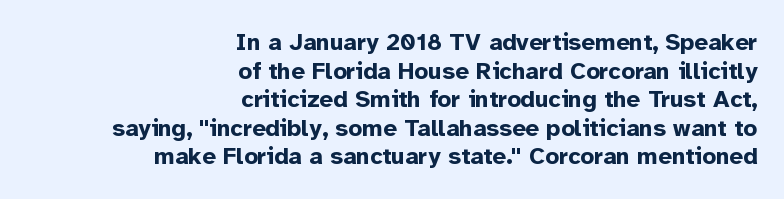
Q: Is the text bold? A: Yes.
Q: Is the text italic (slanted)? A: No, it is upright.
Q: Is the text underlined? A: No.
Q: How is the paragraph aligned? A: Right-aligned.
Q: Is the spacing between letters normal or unusually wide? A: Normal.
